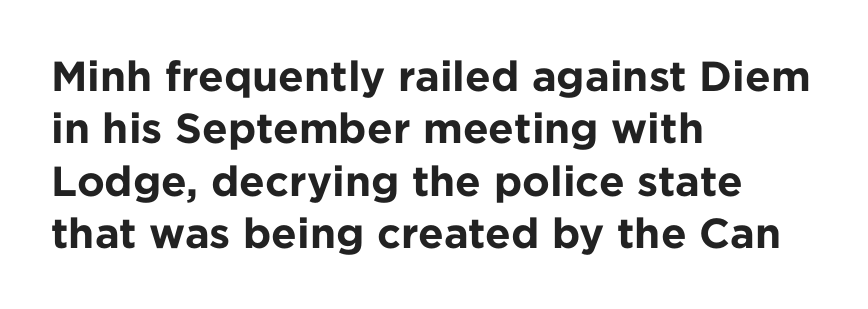
{"serif": "no", "italic": "no", "bold": "yes", "weight": "bold", "width": "normal", "stroke_contrast": "low", "x_height": "medium", "monospaced": "no", "underline": "no", "align": "left", "line_spacing": "normal", "line_spacing_ratio": 1.25, "letter_spacing": "normal", "letter_spacing_em": 0.0, "glyph_px": 42}
